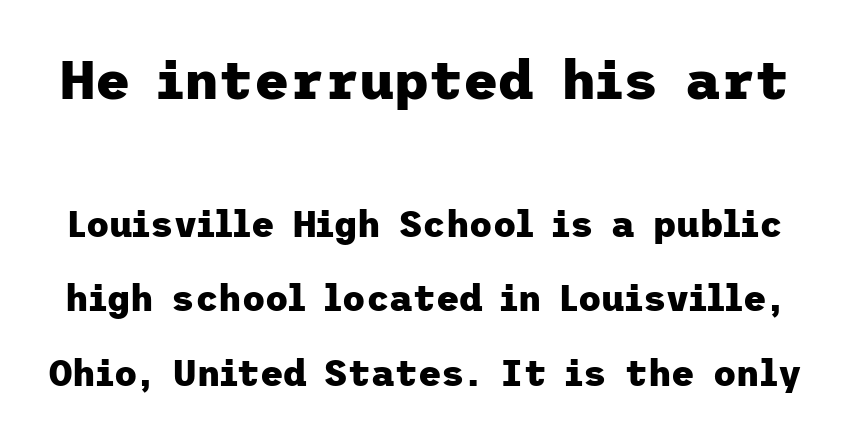
The space directly below the letters is spotless. The letters in the upper block stand taller than those in the block below. You can tell it's not italic because the verticals are truly vertical. The rendering shows plain stroke endings on the letterforms — a sans-serif design. What's the leading like? Stretched, with rows far apart.
